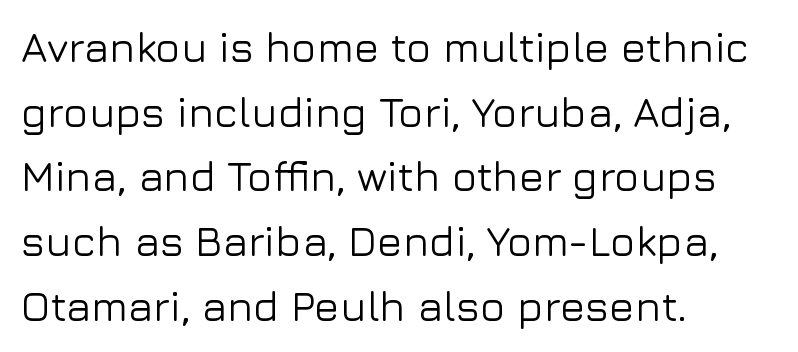
{"serif": "no", "italic": "no", "width": "normal", "stroke_contrast": "low", "x_height": "medium", "monospaced": "no", "underline": "no", "align": "left", "line_spacing": "normal", "line_spacing_ratio": 1.54, "letter_spacing": "normal", "letter_spacing_em": 0.0, "glyph_px": 42}
